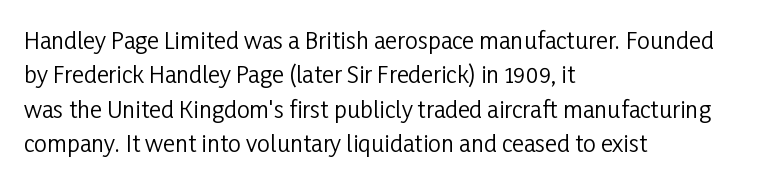
Observe the ordinary spacing: letters are neighbours, not strangers. Only glyphs here, with clear space below each row. Honestly, the row spacing looks completely unremarkable. No letter is thick-stroked: the sample isn't bold.
